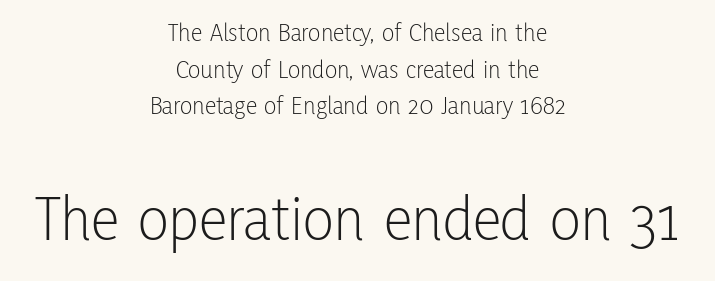
Where is the straight margin? There isn't one; the lines are centered. The letters look calm and open, with moderate or lighter stems. Letterform terminals end flat and unadorned throughout the passage. When letters stand straight like this, we call the style roman or upright. Whoever set this chose a conventional vertical rhythm.
